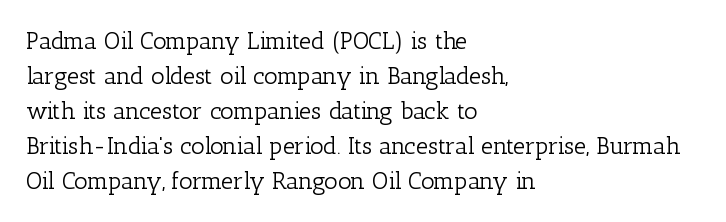
The image shows 24 px text type, upright; set left-aligned, normal line spacing (1.46x), normal letter spacing, not underlined.
